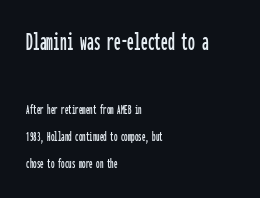
The image shows 27 px text type, upright; set left-aligned, loose line spacing (1.96x), normal letter spacing, not underlined; the first (top) block is 1.93x larger.
